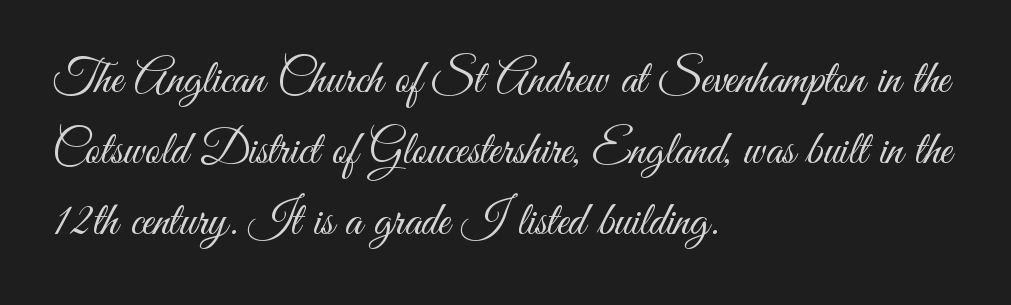
The image shows 47 px light, condensed sans-serif type; set left-aligned, normal line spacing (1.51x), normal letter spacing, not underlined; medium stroke contrast and a small x-height.
